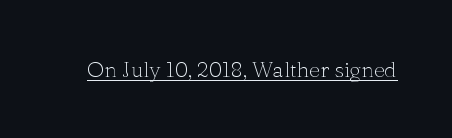
Does a line run under the words? Yes, clearly. Each word holds together tightly as a unit, with standard inter-letter gaps. When letters stand straight like this, we call the style roman or upright. Compared with a typical body face, this is equally light or lighter still.
